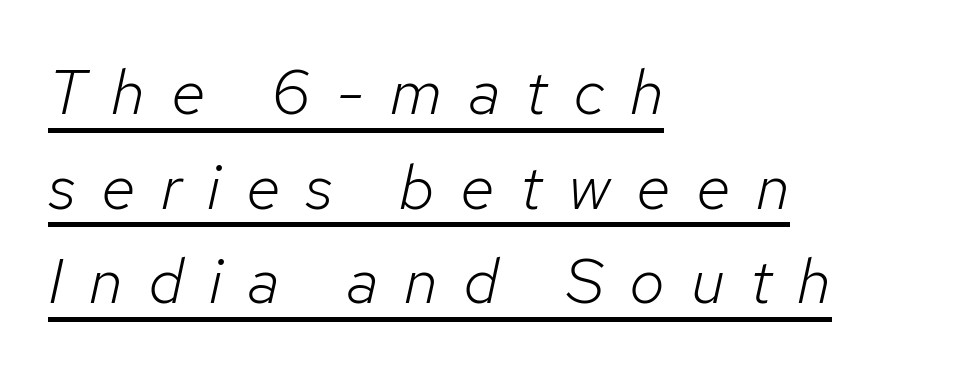
Q: Is the text bold? A: No.
Q: Is the text italic (slanted)? A: Yes, it leans right by about 12 degrees.
Q: Is the text underlined? A: Yes.
Q: How is the paragraph aligned? A: Left-aligned.
Q: Is the spacing between letters normal or unusually wide? A: Unusually wide.
Q: Is the spacing between lines tight, normal or loose? A: Normal.
Q: Width (condensed, normal, or wide)? A: Normal.
Q: Stroke contrast? A: Low.
Q: x-height? A: Medium.
Q: Monospaced? A: No.
